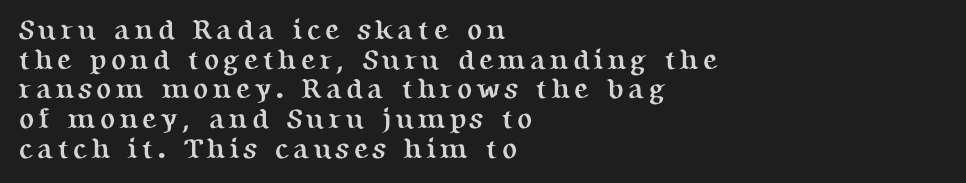
These lines are composed in type with serifs. Quick note: not italic, upright. This rendering uses left alignment, leaving the right contour irregular. Each row of text sits above clean, open space. The letters advance in unequal steps, a hallmark of proportional type. You could barely slide anything between these rows.
